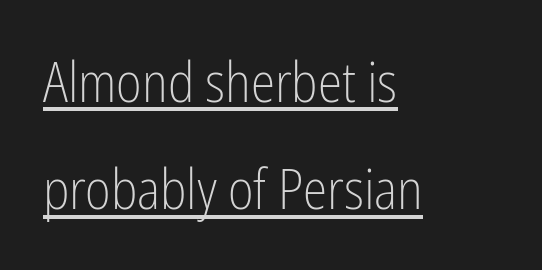
{"serif": "no", "italic": "no", "bold": "no", "weight": "light", "width": "condensed", "stroke_contrast": "low", "x_height": "medium", "monospaced": "no", "underline": "yes", "align": "left", "line_spacing": "loose", "line_spacing_ratio": 1.95, "letter_spacing": "normal", "letter_spacing_em": 0.0, "glyph_px": 55}
